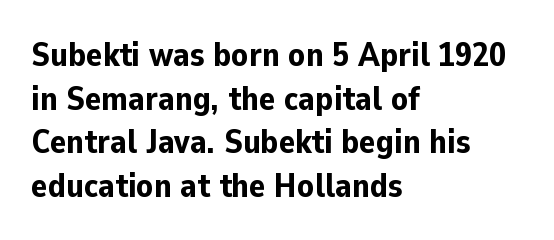
Quick note: not italic, upright. Nothing sits at the stroke ends, so this counts as sans-serif. Horizontally, the lines are justified to the leading edge only. Does the weight exceed regular? Yes, all the way to bold. Honestly, the letter spacing is just normal — you wouldn't notice it.
